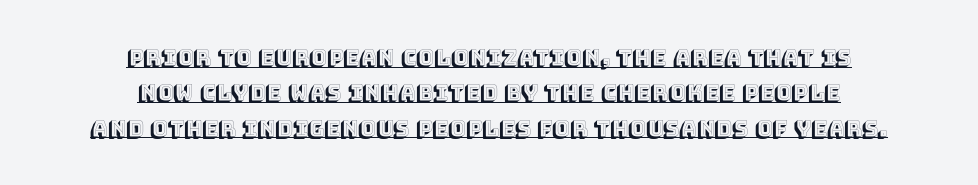
This rendering leaves character spacing at its baseline value. The whitespace from short lines is split evenly between both sides. This is underlined copy, the kind a proofreader might mark for attention. Notice how descenders clear the ascenders below comfortably — that's standard leading.
